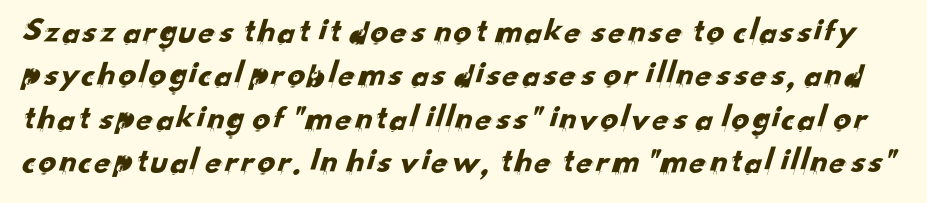
Q: Is the typeface a serif or a sans-serif typeface? A: Sans-serif.
Q: Is the text underlined? A: No.
Q: Is the spacing between letters normal or unusually wide? A: Normal.
Q: Width (condensed, normal, or wide)? A: Normal.
Q: Stroke contrast? A: Low.
Q: x-height? A: Small.
Q: Monospaced? A: No.
